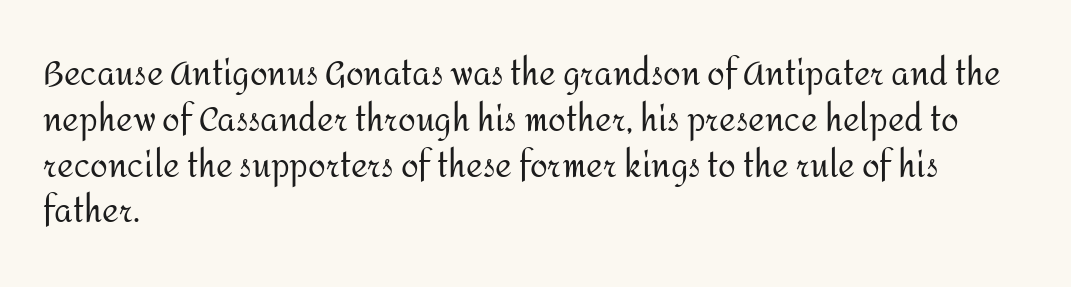
{"serif": "no", "italic": "no", "bold": "no", "weight": "regular", "width": "normal", "stroke_contrast": "medium", "x_height": "medium", "monospaced": "no", "underline": "no", "align": "left", "line_spacing": "normal", "line_spacing_ratio": 1.43, "letter_spacing": "normal", "letter_spacing_em": 0.0, "glyph_px": 32}
